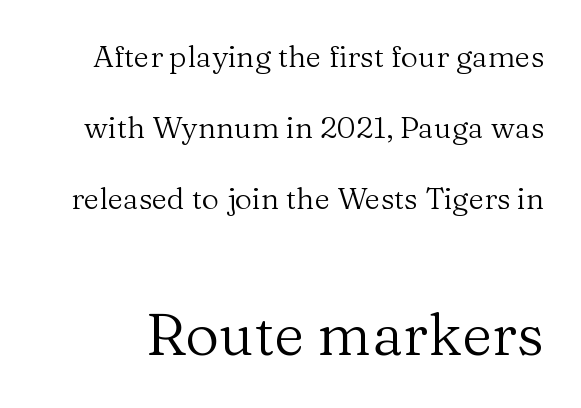
Ascenders rise straight up at ninety degrees. A student would notice the bottom passage is typeset larger than what precedes it. Just letters on the line, the space beneath them empty. This rendering leaves character spacing at its baseline value. Little horizontal feet cap the strokes, marking this as serif type. Summary of weight: not heavy and not bold.
